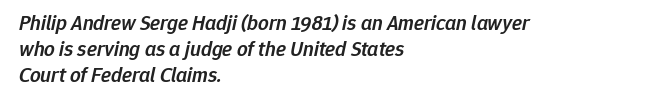
Q: Is the text bold? A: Semi-bold.
Q: Is the text italic (slanted)? A: Yes, it leans right by about 12 degrees.
Q: Is the text underlined? A: No.
Q: How is the paragraph aligned? A: Left-aligned.
Q: Is the spacing between letters normal or unusually wide? A: Normal.
